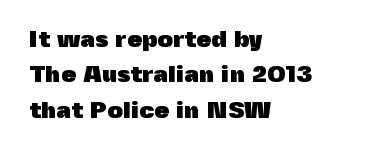
{"italic": "no", "bold": "yes", "underline": "no", "align": "left", "line_spacing": "normal", "line_spacing_ratio": 1.47, "letter_spacing": "normal", "letter_spacing_em": 0.0, "glyph_px": 24}
